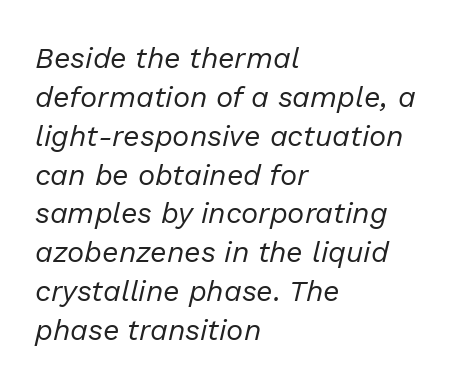
Is this a fixed-width face? No — the glyphs have proportional, varying widths. The specimen omits any rule beneath the text block's lines. Letters have the restrained weight of plain body copy at most. Compared with typical body copy, the letter spacing here is the same. Does the leading feel generous? No, just average. This sample uses an oblique cut, with every glyph tilted off the vertical.
